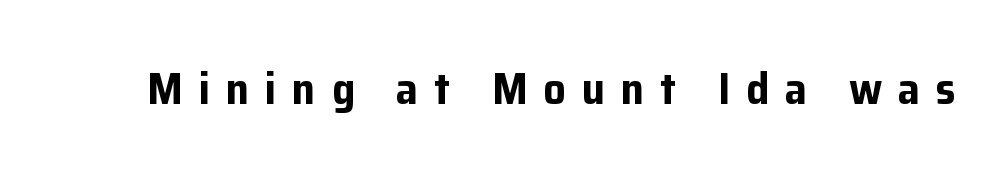
Q: Is the text bold? A: Yes.
Q: Is the text italic (slanted)? A: No, it is upright.
Q: Is the typeface a serif or a sans-serif typeface? A: Sans-serif.
Q: Is the text underlined? A: No.
Q: Is the spacing between letters normal or unusually wide? A: Unusually wide.
Q: Width (condensed, normal, or wide)? A: Normal.
Q: Stroke contrast? A: Low.
Q: x-height? A: Medium.
Q: Monospaced? A: No.
